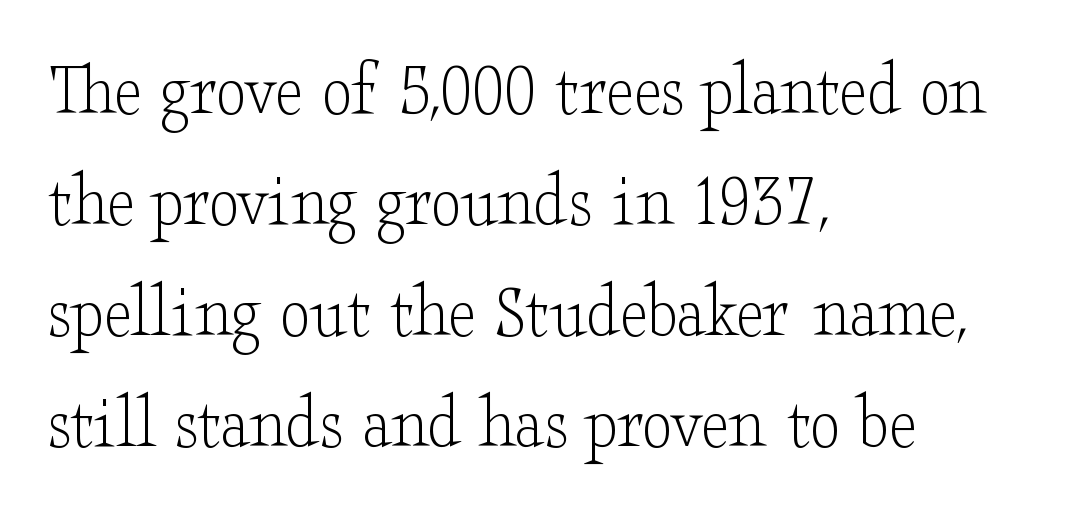
The image shows 77 px light, wide serif type, upright; set left-aligned, normal line spacing (1.44x), normal letter spacing, not underlined; low stroke contrast and a small x-height.
